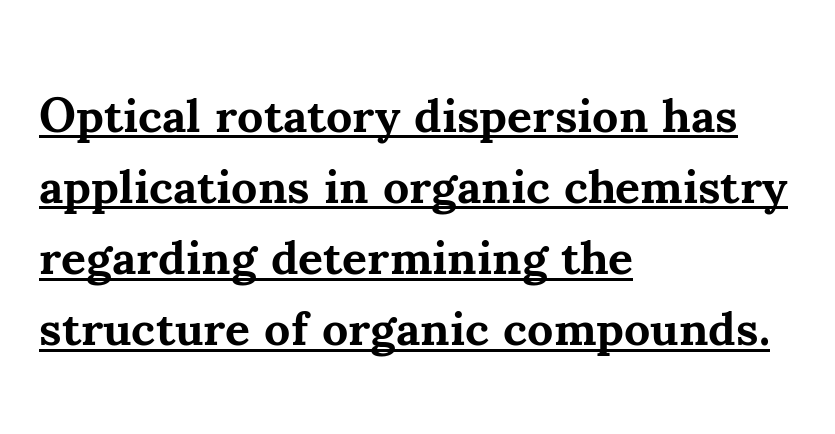
{"serif": "yes", "italic": "no", "bold": "yes", "weight": "bold", "width": "normal", "stroke_contrast": "medium", "x_height": "small", "monospaced": "no", "underline": "yes", "align": "left", "line_spacing": "normal", "line_spacing_ratio": 1.48, "letter_spacing": "normal", "letter_spacing_em": 0.0, "glyph_px": 48}
